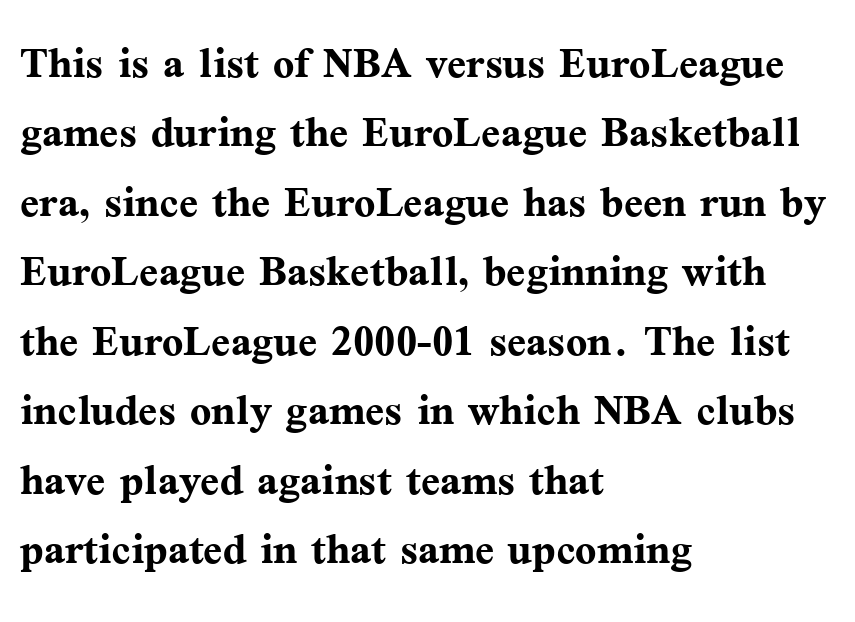
Q: Is the text bold? A: Yes.
Q: Is the text italic (slanted)? A: No, it is upright.
Q: Is the typeface a serif or a sans-serif typeface? A: Serif.
Q: Is the text underlined? A: No.
Q: How is the paragraph aligned? A: Left-aligned.
Q: Is the spacing between letters normal or unusually wide? A: Normal.
Q: Width (condensed, normal, or wide)? A: Normal.
Q: Stroke contrast? A: Medium.
Q: x-height? A: Medium.
Q: Monospaced? A: No.
